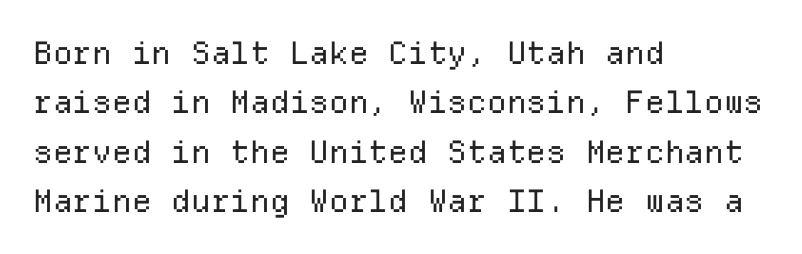
The image shows 31 px regular-weight sans-serif type, upright, monospaced; set left-aligned, normal line spacing (1.59x), normal letter spacing, not underlined; low stroke contrast and a medium x-height.
